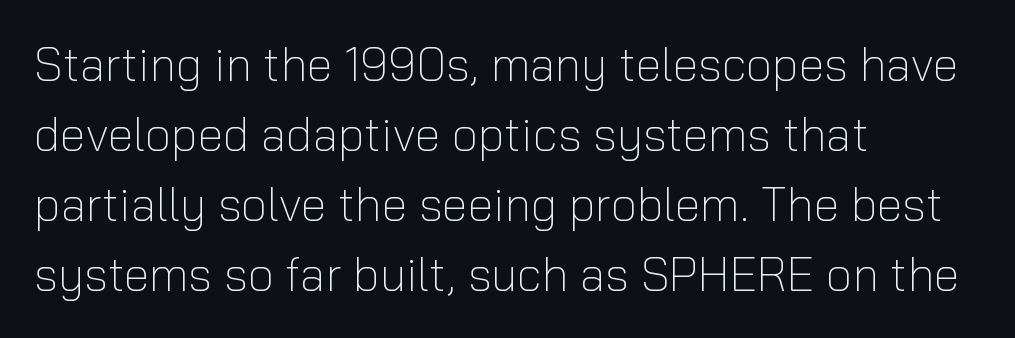
Regarding leading, the lines here are spaced in the standard way. Letterform terminals end flat and unadorned throughout the passage. Every character sits straight up, as roman type does. The rendering uses natural spacing where letterforms have individual widths.
